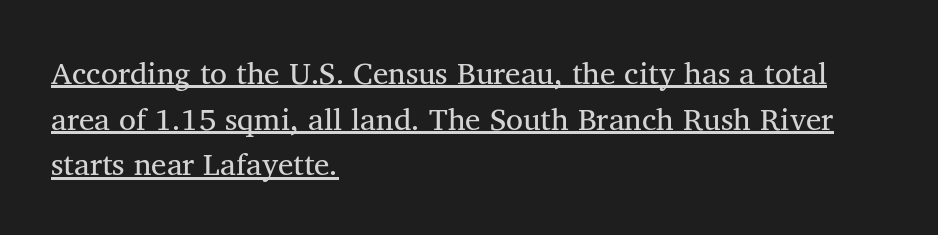
Q: Is the text bold? A: No.
Q: Is the text italic (slanted)? A: No, it is upright.
Q: Is the typeface a serif or a sans-serif typeface? A: Serif.
Q: Is the text underlined? A: Yes.
Q: How is the paragraph aligned? A: Left-aligned.
Q: Is the spacing between letters normal or unusually wide? A: Normal.
Q: Is the spacing between lines tight, normal or loose? A: Normal.
Q: Width (condensed, normal, or wide)? A: Normal.
Q: Stroke contrast? A: Medium.
Q: x-height? A: Medium.
Q: Monospaced? A: No.
